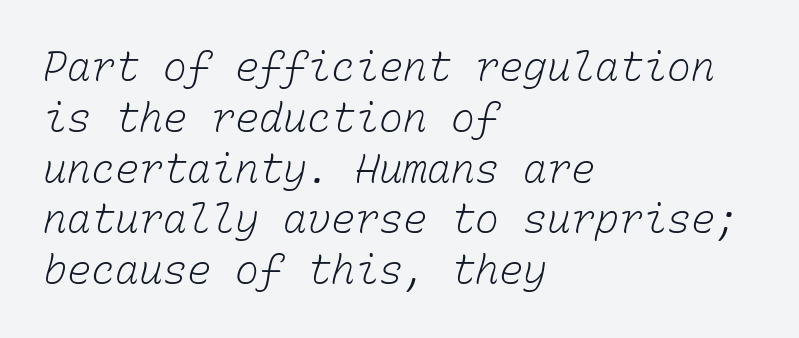
Every character here occupies the same horizontal width, giving the sample a typewriter-like rhythm. The leading is moderate, giving the passage an even texture. Short note: letters normally spaced. These lines are set flush left with a ragged right edge. Underline: absent.
